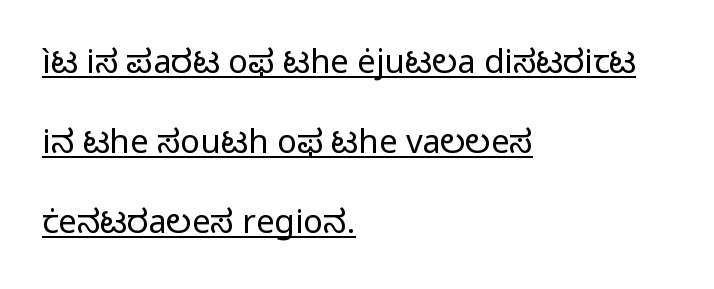
{"serif": "no", "italic": "no", "bold": "no", "weight": "regular", "width": "normal", "stroke_contrast": "low", "x_height": "medium", "monospaced": "no", "underline": "yes", "align": "left", "line_spacing": "loose", "line_spacing_ratio": 2.42, "letter_spacing": "normal", "letter_spacing_em": 0.0, "glyph_px": 33}
